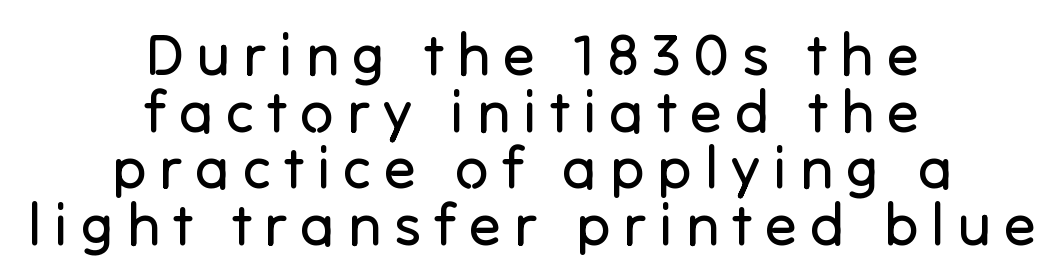
Q: Is the text bold? A: No.
Q: Is the text italic (slanted)? A: No, it is upright.
Q: Is the typeface a serif or a sans-serif typeface? A: Sans-serif.
Q: Is the text underlined? A: No.
Q: How is the paragraph aligned? A: Centered.
Q: Is the spacing between letters normal or unusually wide? A: Unusually wide.
Q: Is the spacing between lines tight, normal or loose? A: Tight.
Q: Width (condensed, normal, or wide)? A: Normal.
Q: Stroke contrast? A: Low.
Q: x-height? A: Medium.
Q: Monospaced? A: No.
